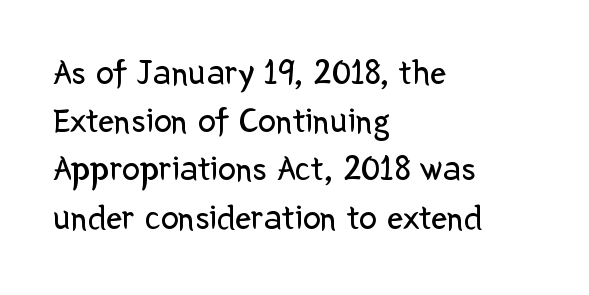
Q: Is the text bold? A: No.
Q: Is the text italic (slanted)? A: No, it is upright.
Q: Is the typeface a serif or a sans-serif typeface? A: Sans-serif.
Q: Is the text underlined? A: No.
Q: How is the paragraph aligned? A: Left-aligned.
Q: Is the spacing between letters normal or unusually wide? A: Normal.
Q: Is the spacing between lines tight, normal or loose? A: Normal.
Q: Width (condensed, normal, or wide)? A: Normal.
Q: Stroke contrast? A: Low.
Q: x-height? A: Medium.
Q: Monospaced? A: No.
